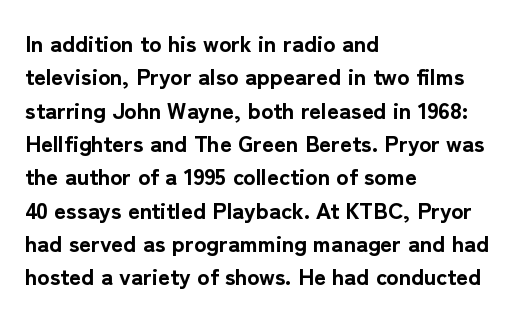
The image shows 23 px bold type, upright; set left-aligned, normal line spacing (1.45x), normal letter spacing, not underlined.
